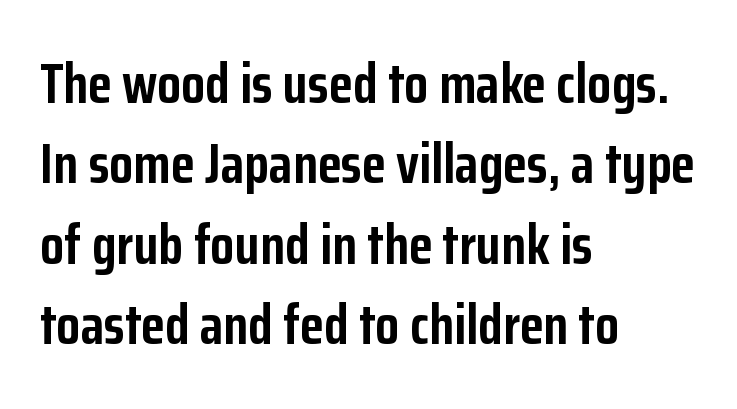
{"serif": "no", "italic": "no", "bold": "yes", "weight": "semibold", "width": "condensed", "stroke_contrast": "low", "x_height": "medium", "monospaced": "no", "underline": "no", "align": "left", "line_spacing": "normal", "line_spacing_ratio": 1.46, "letter_spacing": "normal", "letter_spacing_em": 0.0, "glyph_px": 55}
